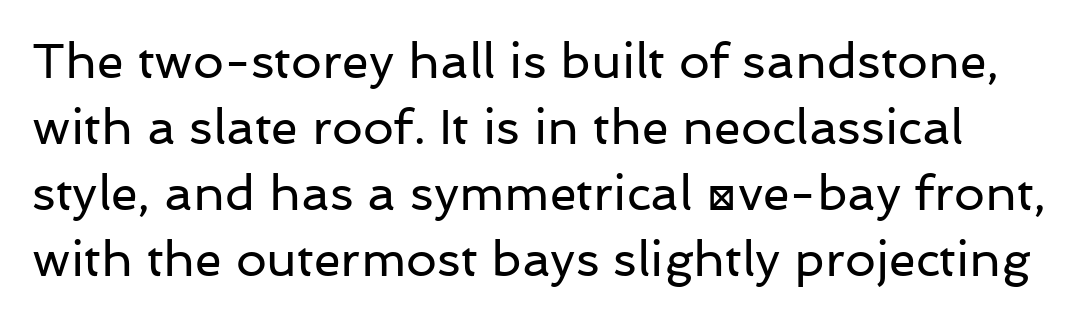
The image shows 49 px regular-weight sans-serif type, upright; set normal line spacing (1.35x), normal letter spacing, not underlined; low stroke contrast and a medium x-height.
